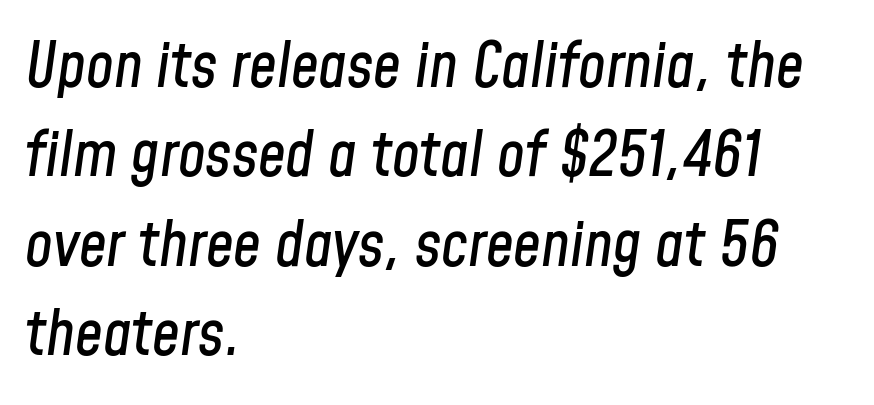
Q: Is the text italic (slanted)? A: Yes, it leans right by about 8 degrees.
Q: Is the text underlined? A: No.
Q: How is the paragraph aligned? A: Left-aligned.
Q: Is the spacing between letters normal or unusually wide? A: Normal.
Q: Is the spacing between lines tight, normal or loose? A: Normal.
Q: Width (condensed, normal, or wide)? A: Condensed.
Q: Stroke contrast? A: Low.
Q: x-height? A: Medium.
Q: Monospaced? A: No.
